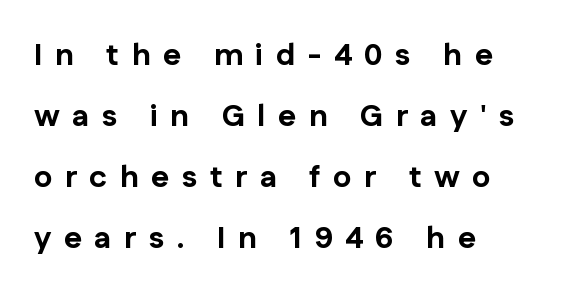
The lines are quadded left. The foot of each line stays bare and open. These lines have a slow, spaced-out rhythm from letter to letter. The leading is generous, giving the passage an open texture.
